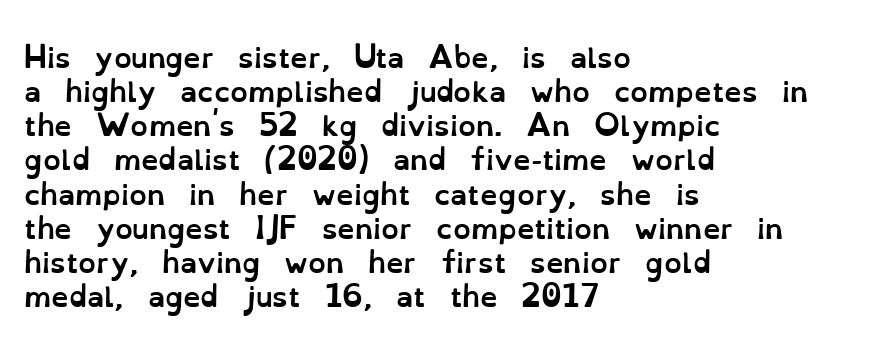
The image shows 28 px semibold type, upright; set left-aligned, line spacing 1.22x, normal letter spacing, not underlined; low stroke contrast and a small x-height.
